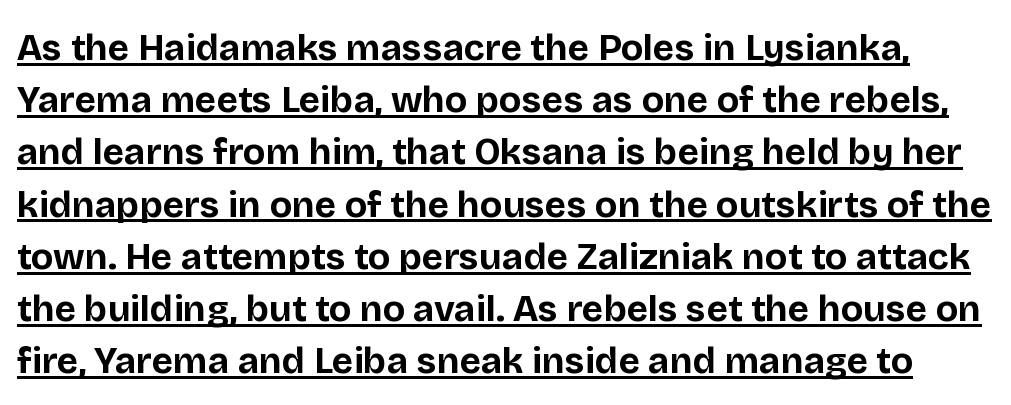
Q: Is the text bold? A: Yes.
Q: Is the text italic (slanted)? A: No, it is upright.
Q: Is the typeface a serif or a sans-serif typeface? A: Sans-serif.
Q: Is the text underlined? A: Yes.
Q: Is the spacing between letters normal or unusually wide? A: Normal.
Q: Is the spacing between lines tight, normal or loose? A: Normal.
Q: Width (condensed, normal, or wide)? A: Normal.
Q: Stroke contrast? A: Low.
Q: x-height? A: Large.
Q: Monospaced? A: No.
